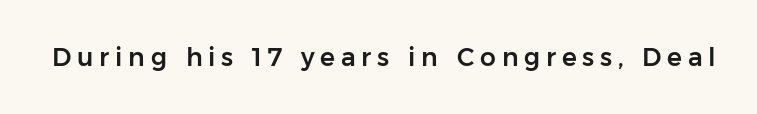
Rendered with straight, roman letterforms. Check under the words: just untouched page. What stands out about the letter spacing? Its width — letters are far apart.
